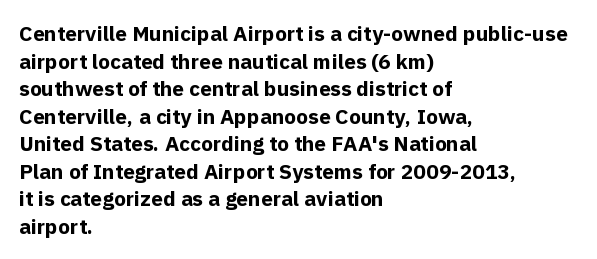
Normally led — the rows are evenly, conventionally spaced. Caption: standard tracking, unaltered. Check the space under the baseline: it is left empty. This sample is left-justified, so line endings fall wherever the words run out. These lines were composed using upright roman letters.
